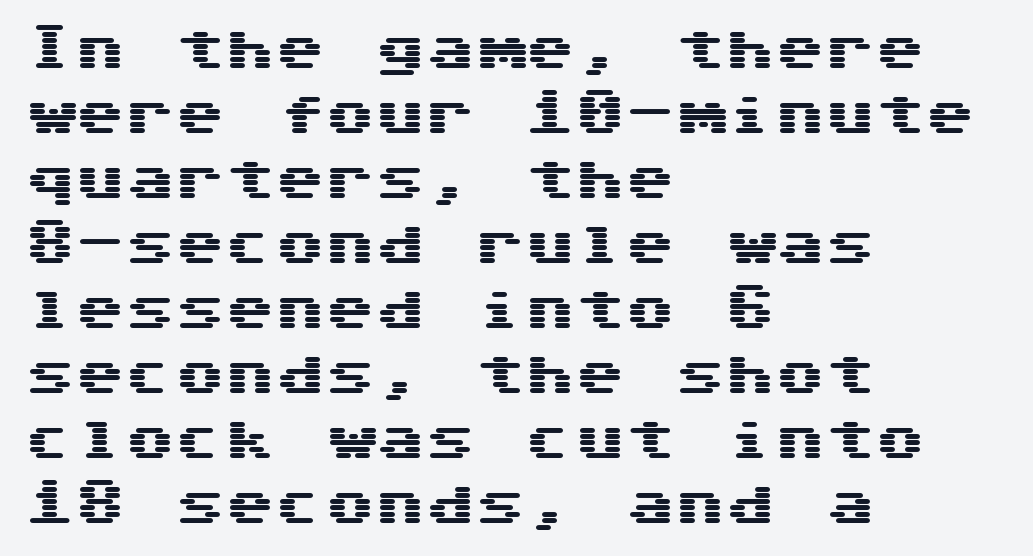
{"serif": "no", "italic": "no", "width": "wide", "stroke_contrast": "medium", "x_height": "medium", "monospaced": "yes", "underline": "no", "align": "left", "line_spacing": "normal", "line_spacing_ratio": 1.3, "letter_spacing": "normal", "letter_spacing_em": 0.0, "glyph_px": 50}
